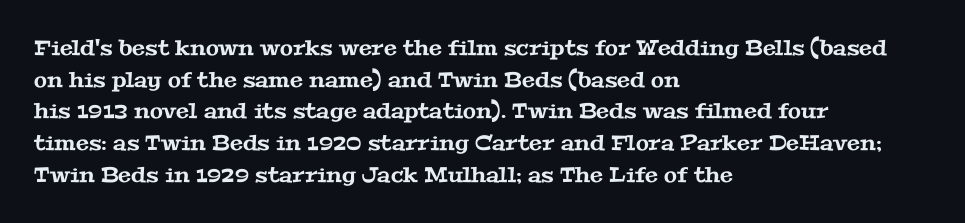
Between one letter and the next there's only the usual sliver of space. Casual observation: everything's shoved over to the left. The area under the type is left untouched. What's the leading like? Ordinary, nothing unusual.
